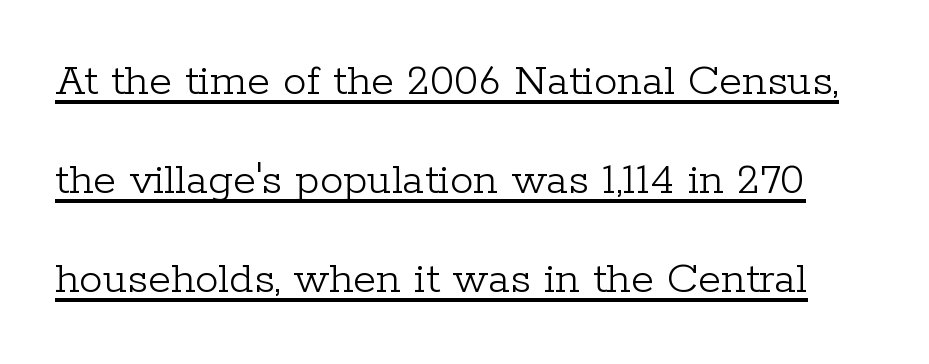
The image shows 47 px light serif type, upright; set loose line spacing (2.11x), normal letter spacing, underlined; low stroke contrast and a medium x-height.
